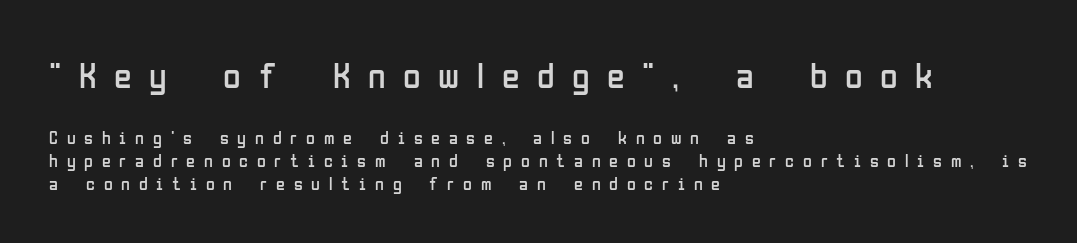
Q: Is the text bold? A: No.
Q: Is the text italic (slanted)? A: No, it is upright.
Q: Is the typeface a serif or a sans-serif typeface? A: Sans-serif.
Q: Is the text underlined? A: No.
Q: How is the paragraph aligned? A: Left-aligned.
Q: Is the spacing between letters normal or unusually wide? A: Unusually wide.
Q: Is the spacing between lines tight, normal or loose? A: Normal.
Q: Which block of text is set in a larger size, the first (top) or the second (bottom)? A: The first (top) one.
Q: Width (condensed, normal, or wide)? A: Condensed.
Q: Stroke contrast? A: Low.
Q: x-height? A: Medium.
Q: Monospaced? A: No.
